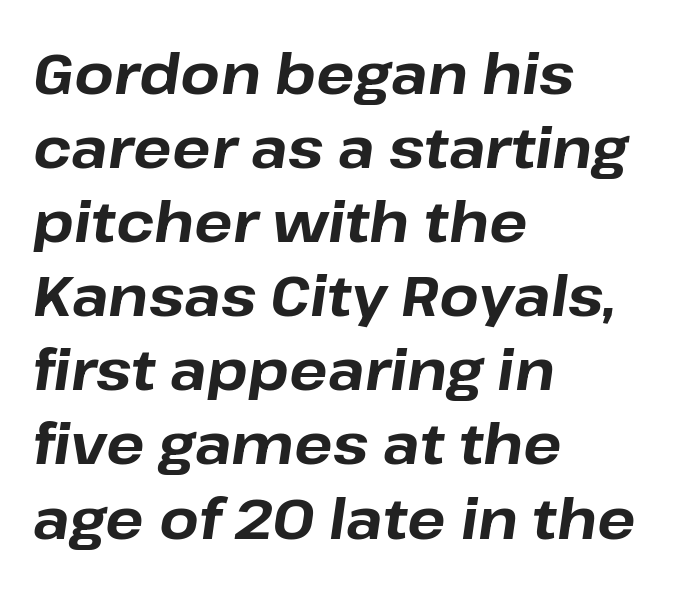
Typesetter's note: full bold, strokes at maximum text heaviness. Nobody touched the tracking dial on this one. Left-aligned paragraph, ragged on the right. Do the characters align in a grid? No, the font is proportional. The zone under the glyphs is completely vacant.
